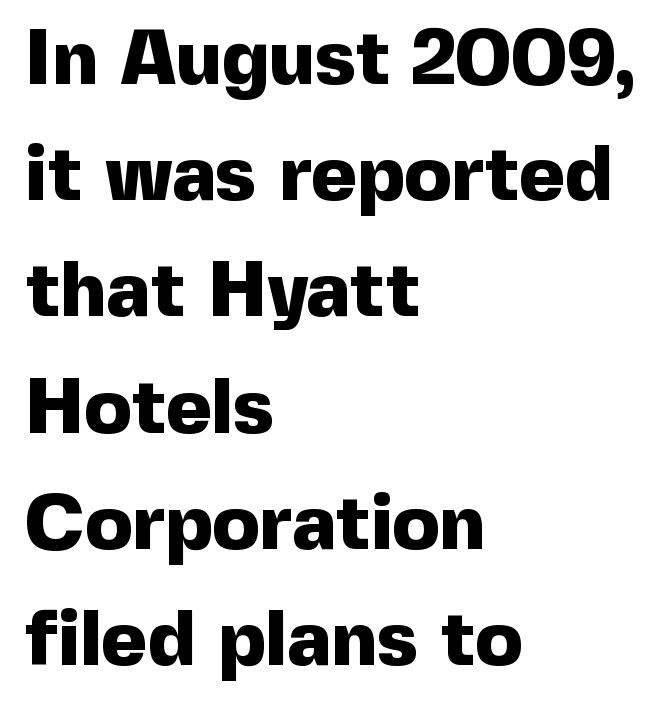
{"serif": "no", "italic": "no", "bold": "yes", "weight": "heavy", "width": "normal", "x_height": "medium", "monospaced": "no", "underline": "no", "align": "left", "line_spacing": "normal", "line_spacing_ratio": 1.49, "letter_spacing": "normal", "letter_spacing_em": 0.0, "glyph_px": 78}
